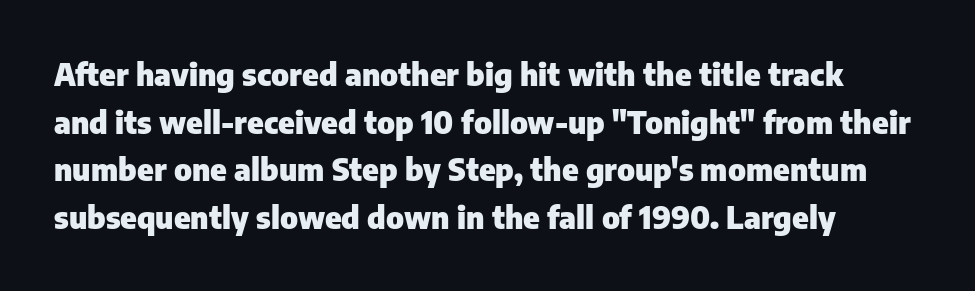
The rendering uses a moderate line-height, typical for paragraphs. Each letter keeps its own natural width here, so spacing adapts to shape. Nope, no serifs anywhere on these letters. Words float on clear page, feet unadorned. Summary of weight: heavy, a full bold. No italicization has been applied; the sample stays upright.
